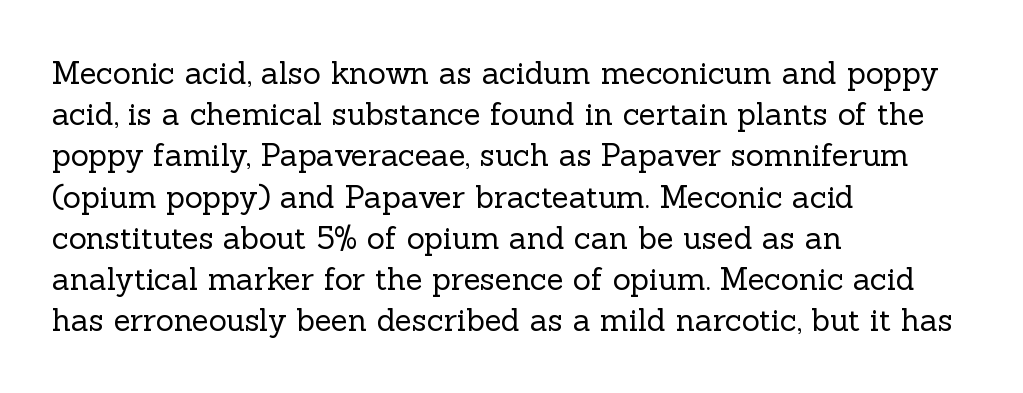
Q: Is the text bold? A: No.
Q: Is the text italic (slanted)? A: No, it is upright.
Q: Is the typeface a serif or a sans-serif typeface? A: Serif.
Q: Is the text underlined? A: No.
Q: How is the paragraph aligned? A: Left-aligned.
Q: Is the spacing between letters normal or unusually wide? A: Normal.
Q: Is the spacing between lines tight, normal or loose? A: Normal.
Q: Width (condensed, normal, or wide)? A: Normal.
Q: x-height? A: Medium.
Q: Monospaced? A: No.
